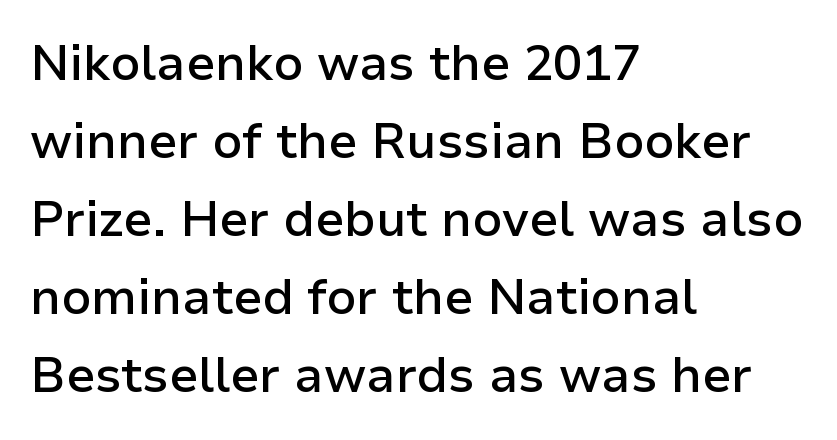
The image shows 49 px semibold sans-serif type, upright; set left-aligned, normal line spacing (1.59x), normal letter spacing, not underlined; low stroke contrast and a medium x-height.
